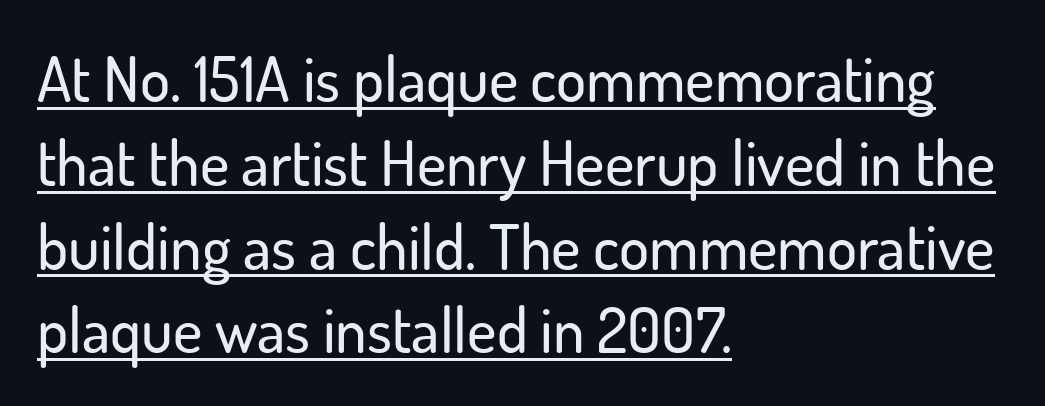
Q: Is the text italic (slanted)? A: No, it is upright.
Q: Is the typeface a serif or a sans-serif typeface? A: Sans-serif.
Q: Is the text underlined? A: Yes.
Q: How is the paragraph aligned? A: Left-aligned.
Q: Is the spacing between letters normal or unusually wide? A: Normal.
Q: Is the spacing between lines tight, normal or loose? A: Normal.
Q: Width (condensed, normal, or wide)? A: Normal.
Q: Stroke contrast? A: Low.
Q: x-height? A: Small.
Q: Monospaced? A: No.
